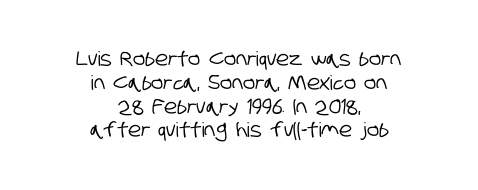
The image shows 20 px text type; set centered, line spacing 1.19x, normal letter spacing, not underlined.
